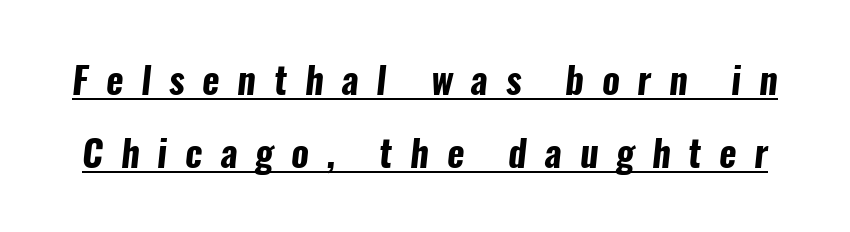
{"serif": "no", "bold": "yes", "weight": "bold", "width": "condensed", "stroke_contrast": "low", "x_height": "medium", "monospaced": "no", "underline": "yes", "line_spacing": "loose", "line_spacing_ratio": 1.97, "letter_spacing": "wide", "letter_spacing_em": 0.48, "glyph_px": 37}
